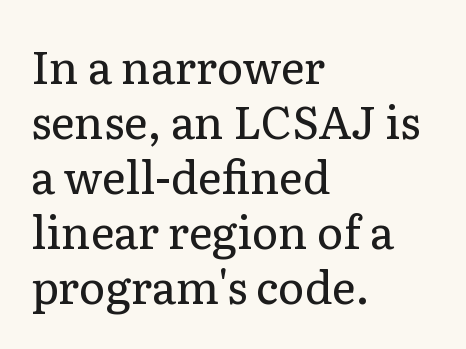
Do the characters align in a grid? No, the font is proportional. Alignment: flush left. Honestly, the letter spacing is just normal — you wouldn't notice it. Unbolded letterforms with no extra heft. The typeface chosen for these lines features serifs.
